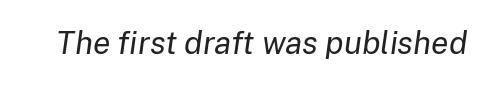
The image shows 32 px regular-weight type, italic (leaning right); set normal letter spacing, not underlined; low stroke contrast and a medium x-height.
